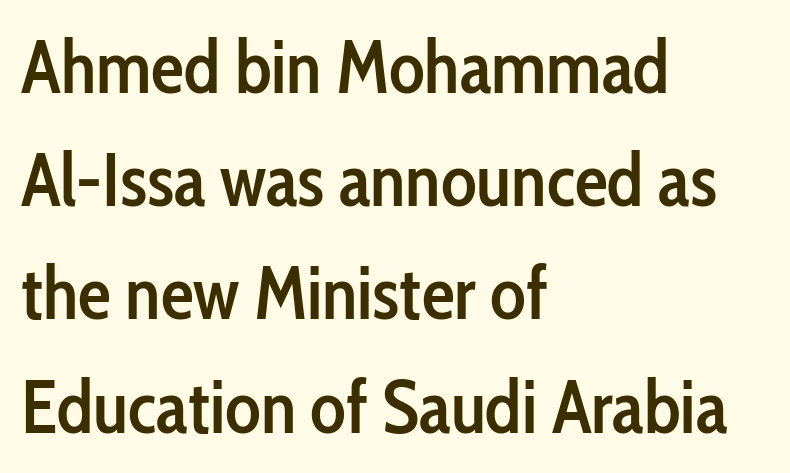
The image shows 74 px semibold, condensed sans-serif type, upright; set left-aligned, normal line spacing (1.53x), normal letter spacing, not underlined; low stroke contrast and a medium x-height.
